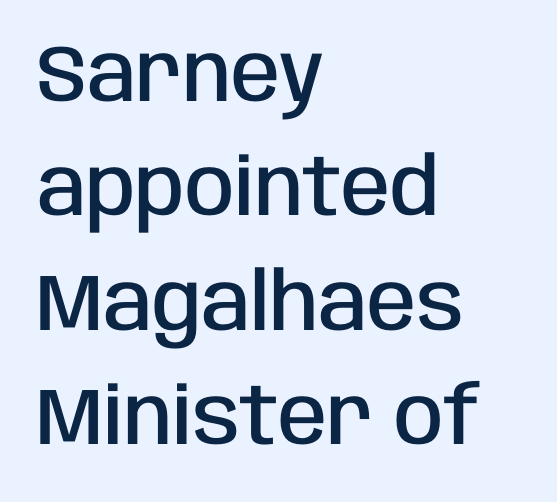
Q: Is the text bold? A: Semi-bold.
Q: Is the text italic (slanted)? A: No, it is upright.
Q: Is the typeface a serif or a sans-serif typeface? A: Sans-serif.
Q: Is the text underlined? A: No.
Q: How is the paragraph aligned? A: Left-aligned.
Q: Is the spacing between letters normal or unusually wide? A: Normal.
Q: Is the spacing between lines tight, normal or loose? A: Normal.
Q: Width (condensed, normal, or wide)? A: Condensed.
Q: Stroke contrast? A: Low.
Q: x-height? A: Large.
Q: Monospaced? A: No.
